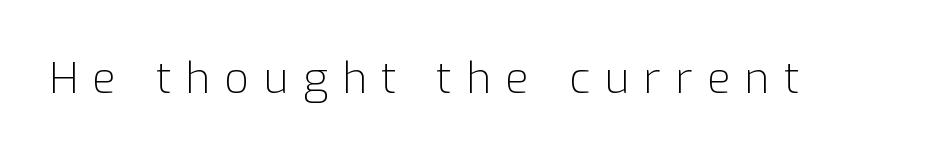
Typographically, this falls in the sans-serif category. Do the letters lean? They stand straight. Character widths vary here, with narrow letters taking less room than wide ones. Loose tracking; the words dissolve into strings of separated letters.
